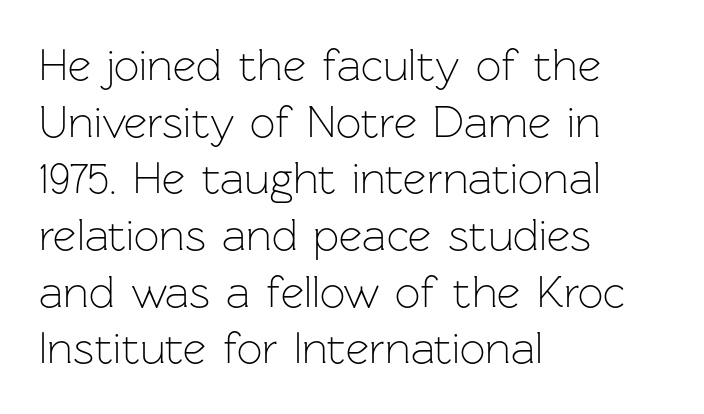
The image shows 45 px light sans-serif type, upright; set left-aligned, normal line spacing (1.26x), normal letter spacing, not underlined; low stroke contrast and a medium x-height.
